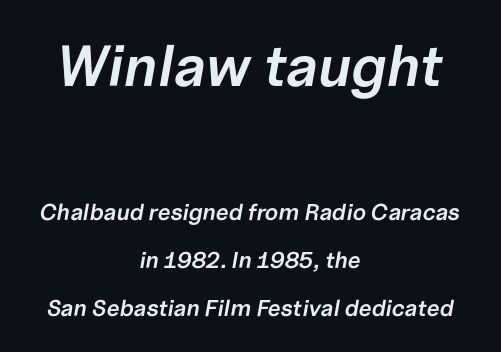
The image shows 58 px semibold type, italic (leaning right); set centered, loose line spacing (2.09x), normal letter spacing, not underlined; the first (top) block is 2.52x larger; low stroke contrast and a medium x-height.
